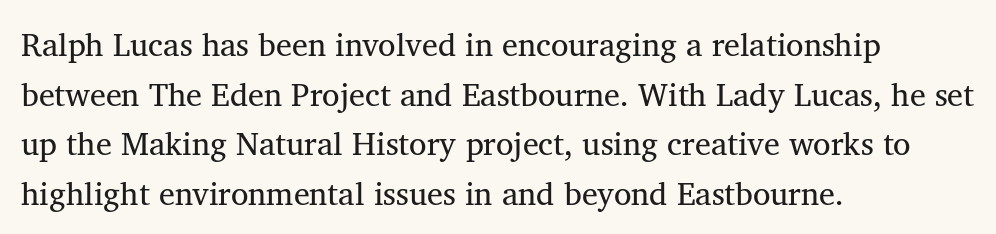
The tracking reads as untouched default to a designer's eye. Each letter keeps its own natural width here, so spacing adapts to shape. Posture: upright roman. Small tapered or slab feet sit at the stroke ends, so this counts as serif.
